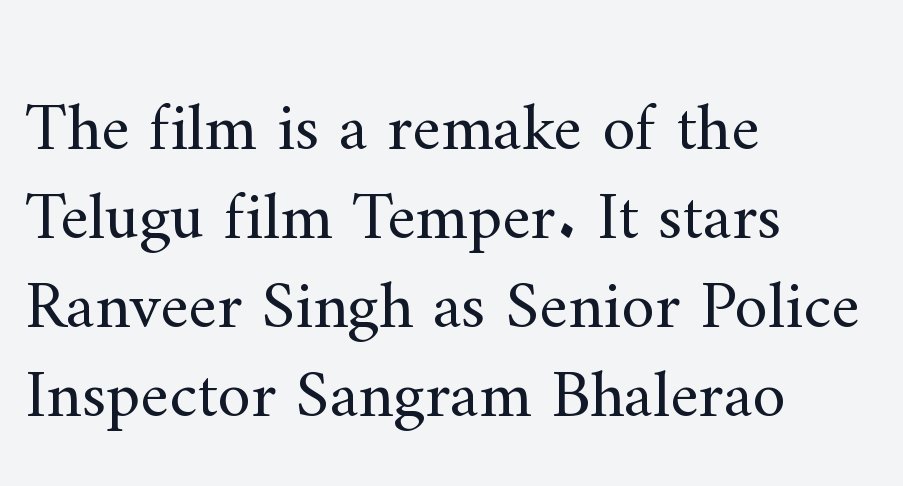
Q: Is the text bold? A: No.
Q: Is the text italic (slanted)? A: No, it is upright.
Q: Is the typeface a serif or a sans-serif typeface? A: Serif.
Q: Is the text underlined? A: No.
Q: How is the paragraph aligned? A: Left-aligned.
Q: Is the spacing between letters normal or unusually wide? A: Normal.
Q: Is the spacing between lines tight, normal or loose? A: Normal.
Q: Width (condensed, normal, or wide)? A: Normal.
Q: Stroke contrast? A: Medium.
Q: x-height? A: Small.
Q: Monospaced? A: No.
